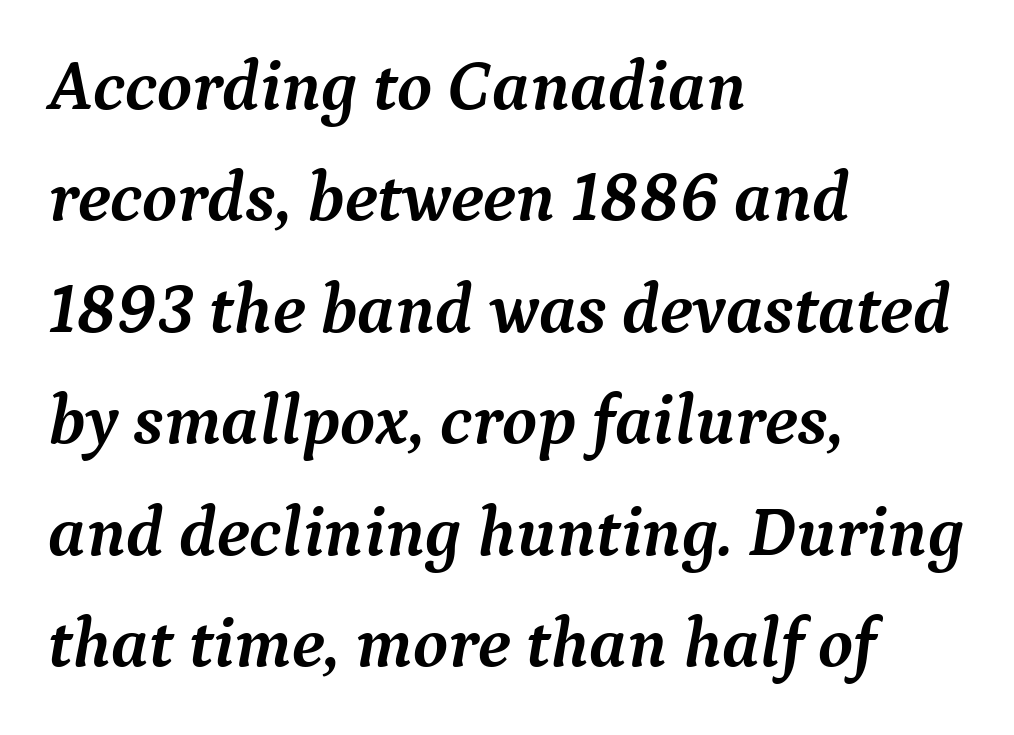
The image shows 71 px semibold serif type, italic (leaning right); set left-aligned, normal line spacing (1.57x), normal letter spacing, not underlined; medium stroke contrast and a medium x-height.
